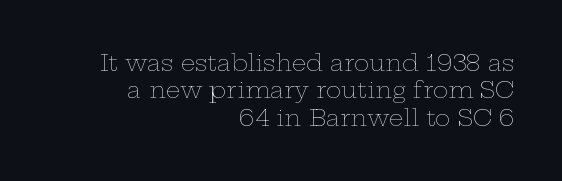
No letter is thick-stroked: the sample isn't bold. Does extra space separate the letters? No, they use regular spacing. Nope, not italic — everything's standing straight. The gap between lines stays unmarked. The lines in this sample share a right terminus and differ only in where they begin.
